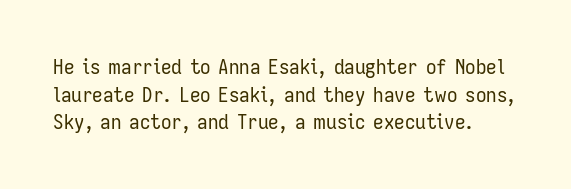
The image shows 21 px text type, upright; set normal line spacing (1.32x), normal letter spacing, not underlined.
